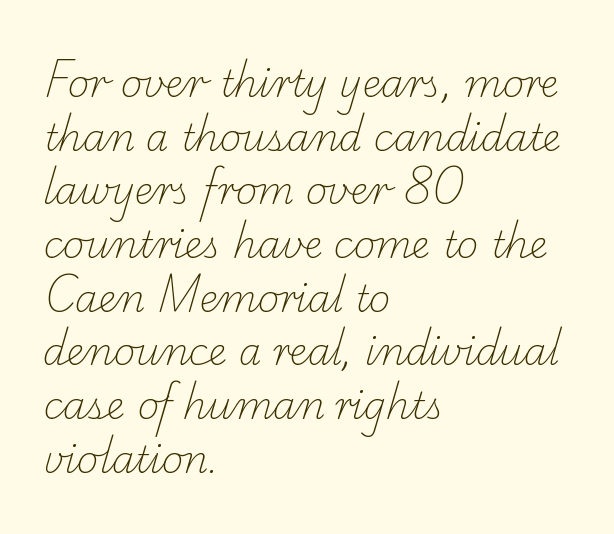
Q: Is the text bold? A: No.
Q: Is the typeface a serif or a sans-serif typeface? A: Serif.
Q: Is the text underlined? A: No.
Q: How is the paragraph aligned? A: Left-aligned.
Q: Is the spacing between letters normal or unusually wide? A: Normal.
Q: Is the spacing between lines tight, normal or loose? A: Normal.
Q: Width (condensed, normal, or wide)? A: Normal.
Q: Stroke contrast? A: Low.
Q: x-height? A: Small.
Q: Monospaced? A: No.
